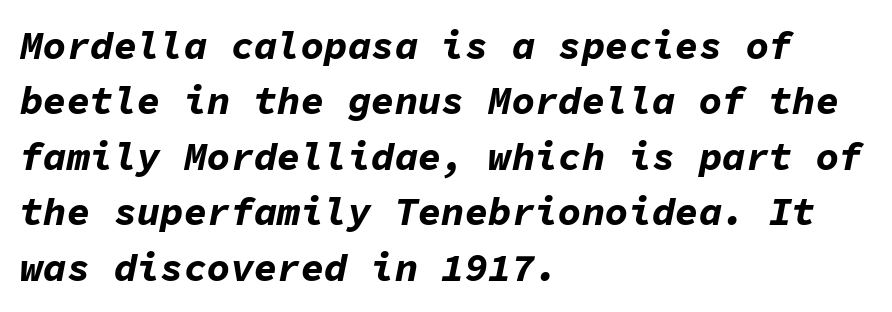
The image shows 39 px bold type, italic (leaning right), monospaced; set left-aligned, normal line spacing (1.42x), normal letter spacing, not underlined; low stroke contrast and a medium x-height.
